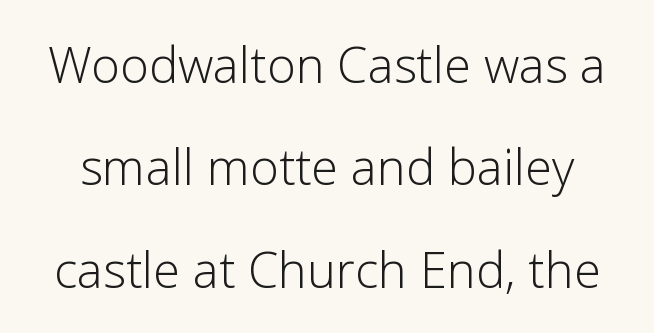
Q: Is the text bold? A: No.
Q: Is the text italic (slanted)? A: No, it is upright.
Q: Is the typeface a serif or a sans-serif typeface? A: Sans-serif.
Q: Is the text underlined? A: No.
Q: Is the spacing between letters normal or unusually wide? A: Normal.
Q: Is the spacing between lines tight, normal or loose? A: Loose.
Q: Width (condensed, normal, or wide)? A: Normal.
Q: Stroke contrast? A: Low.
Q: x-height? A: Medium.
Q: Monospaced? A: No.
